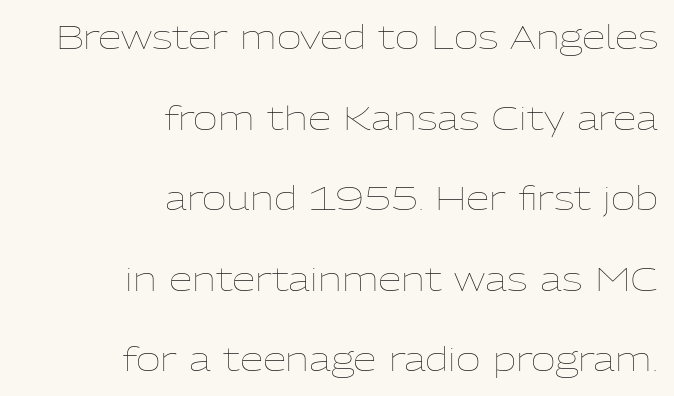
{"italic": "no", "bold": "no", "weight": "thin", "width": "normal", "stroke_contrast": "low", "x_height": "medium", "monospaced": "no", "underline": "no", "align": "right", "line_spacing": "loose", "line_spacing_ratio": 2.37, "letter_spacing": "normal", "letter_spacing_em": 0.0, "glyph_px": 34}
